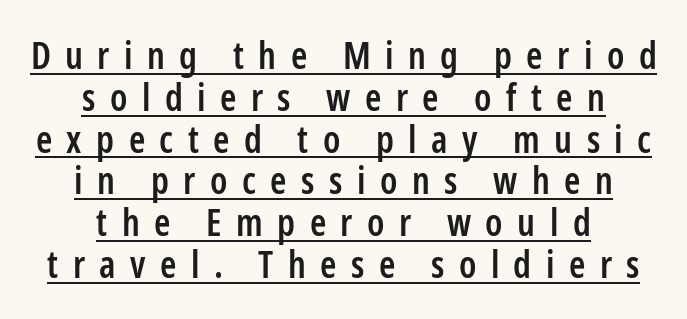
Do the characters align in a grid? No, the font is proportional. This sample is center-justified, so both line endings float freely. These characters rest on top of a visible drawn line. Typographic density is moderately raised because the face is semibold.
